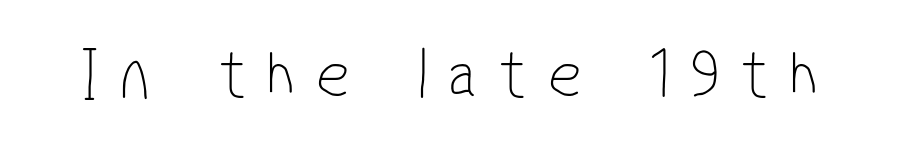
{"serif": "no", "bold": "no", "weight": "thin", "width": "condensed", "stroke_contrast": "low", "x_height": "medium", "monospaced": "no", "underline": "no", "letter_spacing": "wide", "letter_spacing_em": 0.28, "glyph_px": 73}
